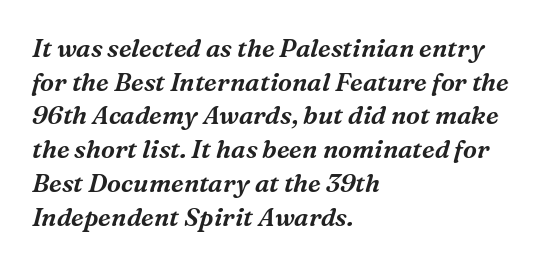
{"italic": "yes", "lean": "right", "slant_degrees": 16, "underline": "no", "align": "left", "line_spacing": "normal", "line_spacing_ratio": 1.35, "letter_spacing": "normal", "letter_spacing_em": 0.0, "glyph_px": 25}
